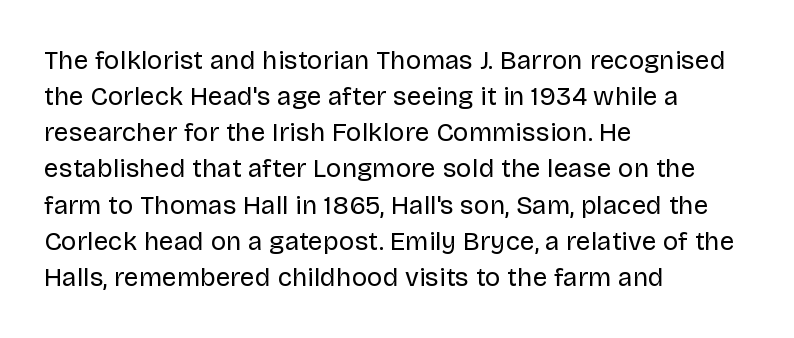
The image shows 26 px text type, upright; set left-aligned, normal line spacing (1.39x), normal letter spacing, not underlined.
